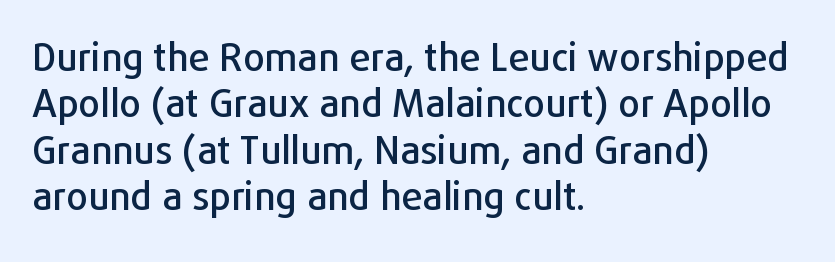
{"serif": "no", "italic": "no", "width": "normal", "stroke_contrast": "low", "x_height": "medium", "monospaced": "no", "underline": "no", "align": "left", "line_spacing_ratio": 1.22, "letter_spacing": "normal", "letter_spacing_em": 0.0, "glyph_px": 38}
